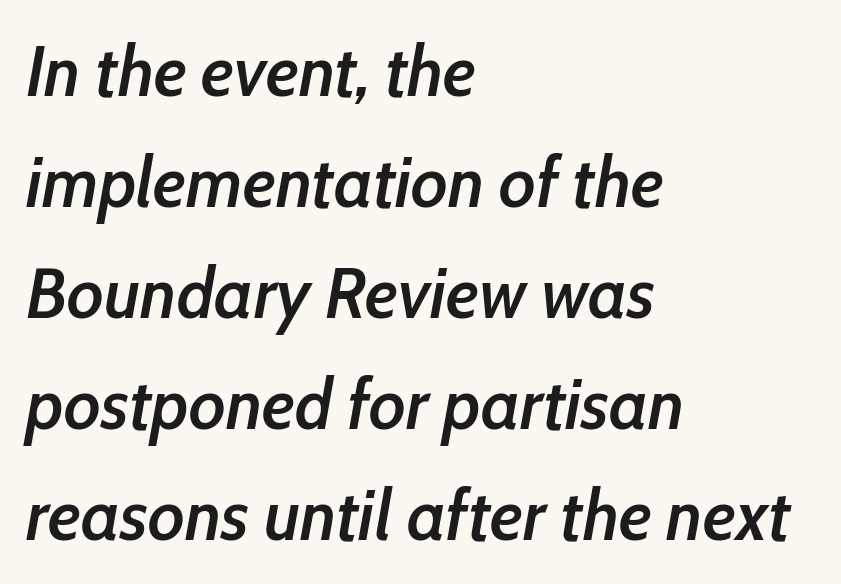
The image shows 72 px semibold, condensed type, italic (leaning right); set left-aligned, normal line spacing (1.54x), normal letter spacing, not underlined; low stroke contrast and a medium x-height.
